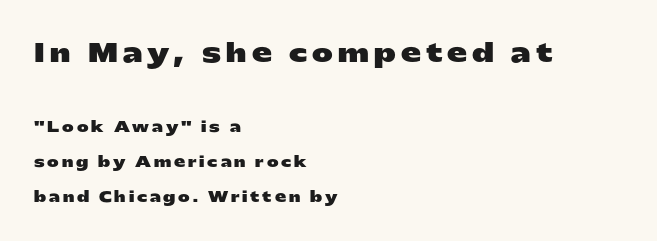
Someone cranked the tracking dial way up on this one. This sample uses an upright cut, with every glyph sitting square on the baseline. Each line starts at the same left margin while the right side varies. The passage shown stacks its lines with a broad gap.
